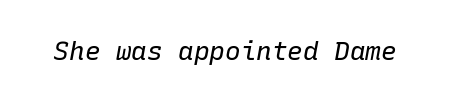
The image shows 26 px text type, italic (leaning right); set normal letter spacing, not underlined.
